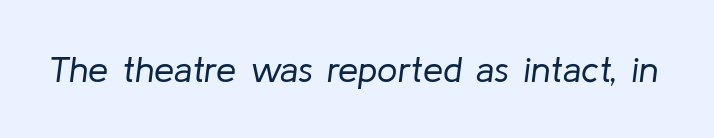
{"italic": "yes", "lean": "right", "slant_degrees": 8, "bold": "no", "weight": "regular", "width": "normal", "stroke_contrast": "low", "x_height": "medium", "monospaced": "no", "underline": "no", "letter_spacing": "normal", "letter_spacing_em": 0.0, "glyph_px": 36}
